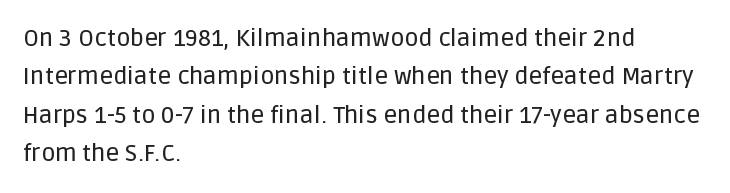
The image shows 24 px text type, upright; set left-aligned, normal line spacing (1.6x), normal letter spacing, not underlined.
